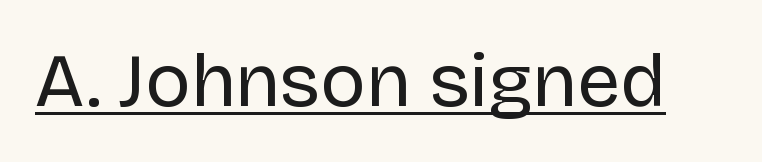
{"serif": "no", "italic": "no", "bold": "no", "weight": "regular", "width": "normal", "stroke_contrast": "low", "x_height": "large", "monospaced": "no", "underline": "yes", "letter_spacing": "normal", "letter_spacing_em": 0.0, "glyph_px": 76}
